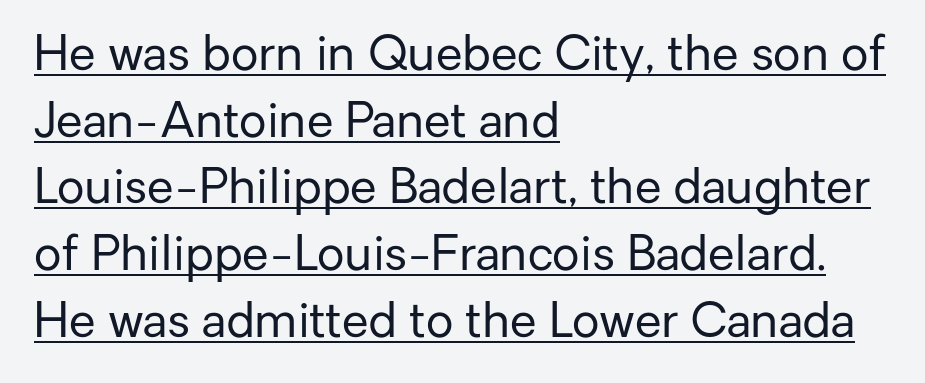
{"serif": "no", "italic": "no", "bold": "no", "weight": "regular", "width": "normal", "stroke_contrast": "low", "x_height": "medium", "monospaced": "no", "underline": "yes", "align": "left", "line_spacing": "normal", "line_spacing_ratio": 1.39, "letter_spacing": "normal", "letter_spacing_em": 0.0, "glyph_px": 48}
